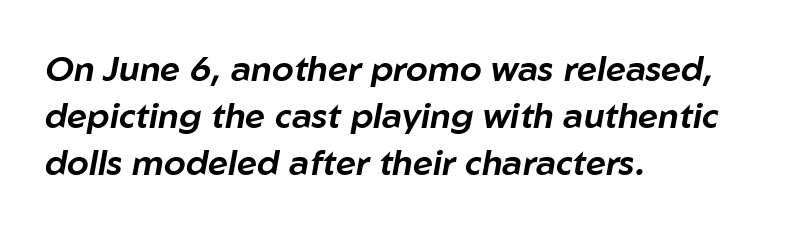
Q: Is the text italic (slanted)? A: Yes, it leans right by about 10 degrees.
Q: Is the text underlined? A: No.
Q: How is the paragraph aligned? A: Left-aligned.
Q: Is the spacing between letters normal or unusually wide? A: Normal.
Q: Is the spacing between lines tight, normal or loose? A: Normal.
Q: Width (condensed, normal, or wide)? A: Normal.
Q: Stroke contrast? A: Low.
Q: x-height? A: Medium.
Q: Monospaced? A: No.
